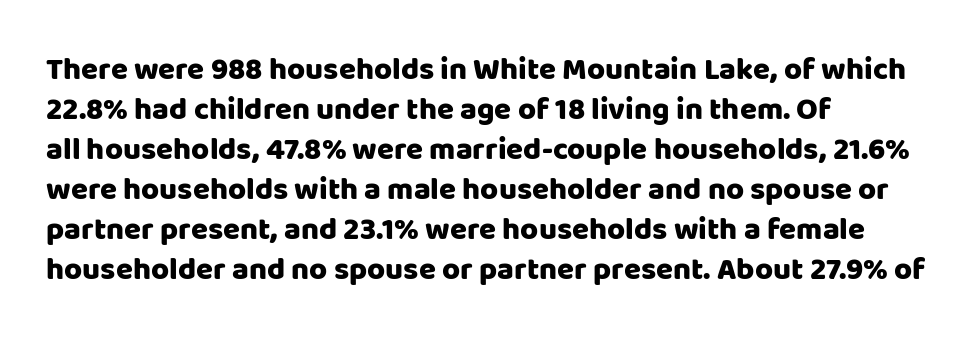
Plain, unruled lines of type. The gaps between neighbouring characters are ordinary and unremarkable. The designer left line spacing at the default. Are there feet on the stems? There aren't — it's a sans. Caption: multi-line text, flush left, ragged right.
